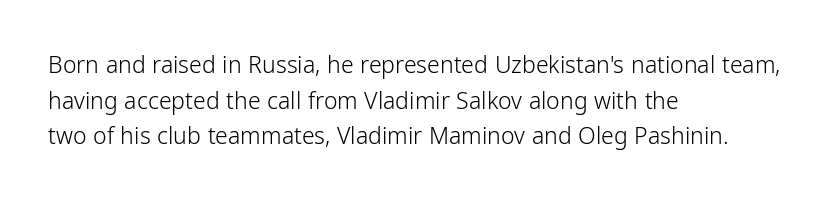
Q: Is the text bold? A: No.
Q: Is the text italic (slanted)? A: No, it is upright.
Q: Is the text underlined? A: No.
Q: How is the paragraph aligned? A: Left-aligned.
Q: Is the spacing between letters normal or unusually wide? A: Normal.
Q: Is the spacing between lines tight, normal or loose? A: Normal.
